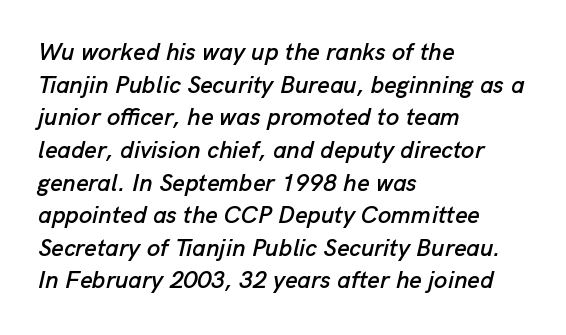
Italic? Definitely — the glyphs are oblique. Check under the words: just untouched page. The ragged edge is on the right, which tells us the setting is flush left. In terms of letterspacing, this is plain default setting. Regular leading.
